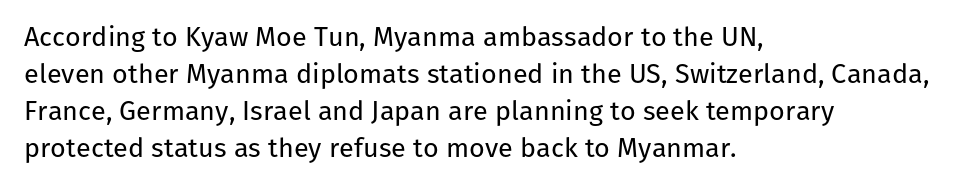
Reading down the block, your eye returns to a fixed left position each line. Tall strokes in this sample are plumb rather than angled. The rendering uses a moderate line-height, typical for paragraphs. This is not heavy type; no bold has been used. Any mark beneath the type? The region is blank. Each word holds together tightly as a unit, with standard inter-letter gaps.
